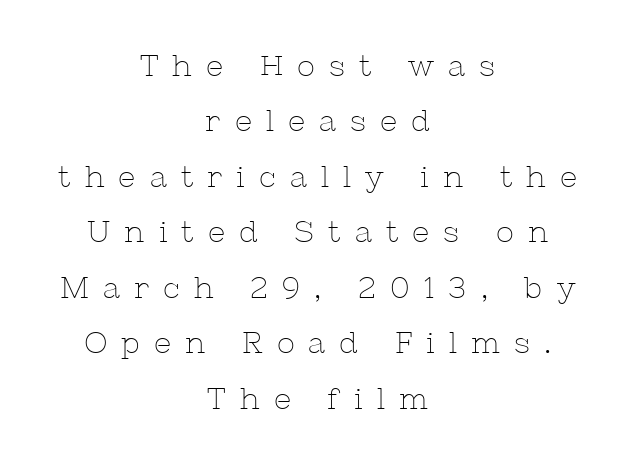
The image shows 30 px thin serif type, upright; set centered, line spacing 1.85x, unusually wide letter spacing (+0.47 em), not underlined; low stroke contrast and a medium x-height.
